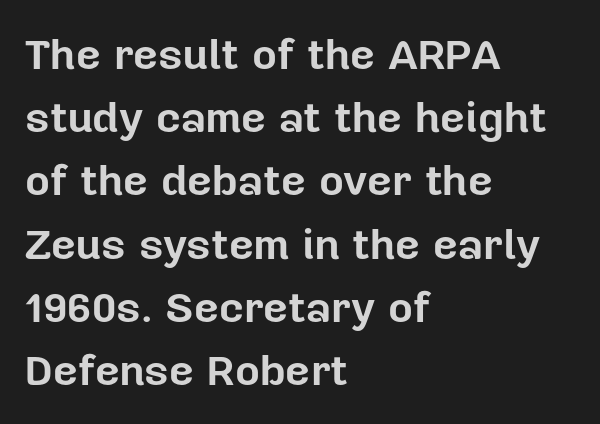
A dark, heavy texture on the line: the type is bold. Style check: upright. Each line starts at the same left margin while the right side varies. Horizontal bands of white between lines are of average thickness.
